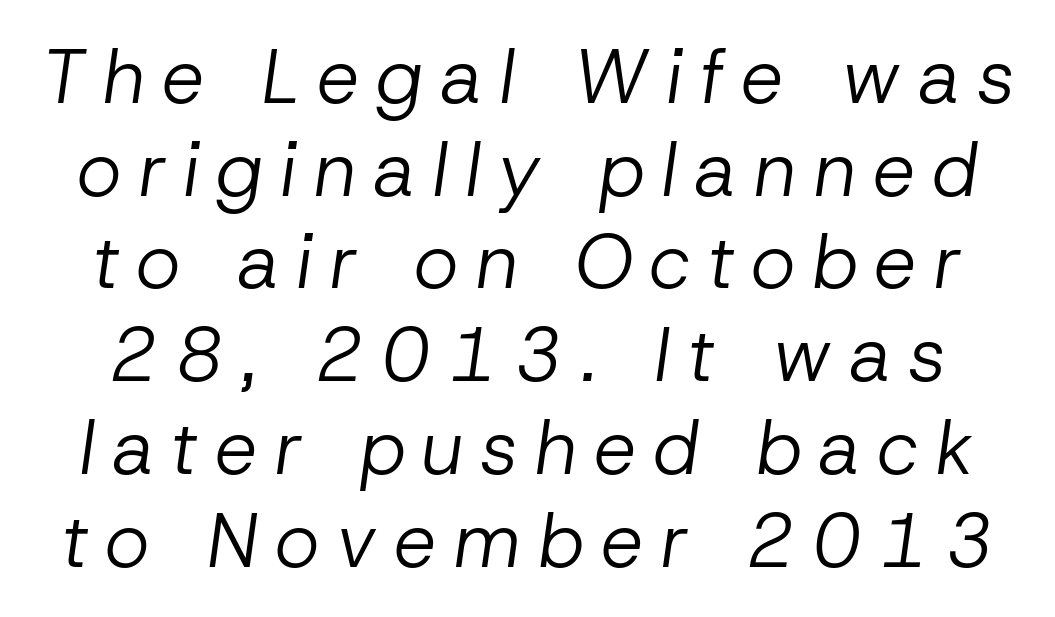
Q: Is the text bold? A: No.
Q: Is the text italic (slanted)? A: Yes, it leans right by about 8 degrees.
Q: Is the text underlined? A: No.
Q: Is the spacing between letters normal or unusually wide? A: Unusually wide.
Q: Width (condensed, normal, or wide)? A: Normal.
Q: Stroke contrast? A: Low.
Q: x-height? A: Medium.
Q: Monospaced? A: No.
